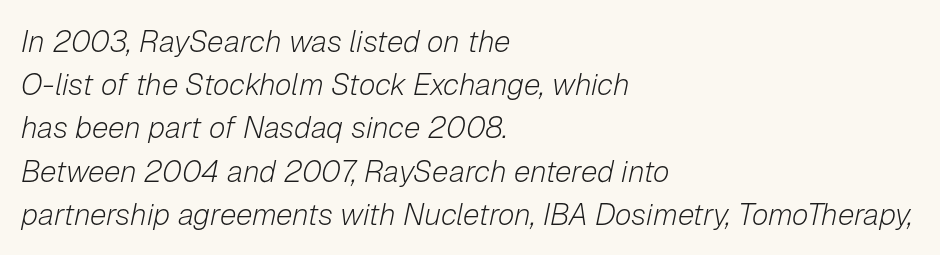
The image shows 30 px light type, italic (leaning right); set left-aligned, normal line spacing (1.44x), normal letter spacing, not underlined; low stroke contrast and a medium x-height.
